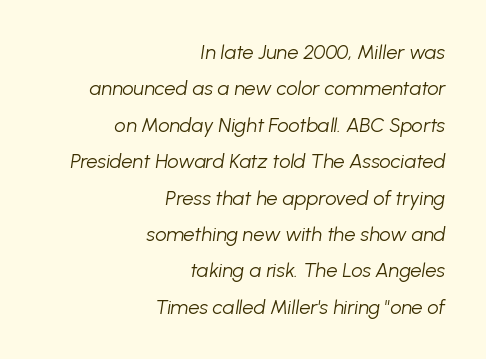
{"italic": "yes", "lean": "right", "slant_degrees": 8, "bold": "no", "underline": "no", "align": "right", "line_spacing_ratio": 1.82, "letter_spacing": "normal", "letter_spacing_em": 0.0, "glyph_px": 20}
